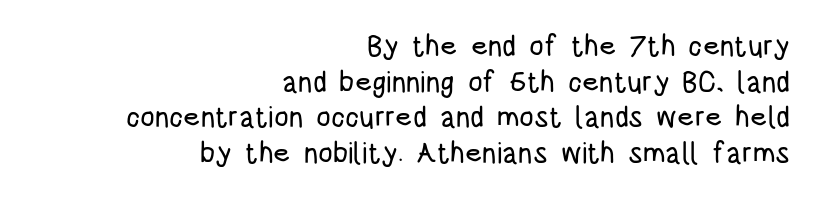
Do the characters align in a grid? No, the font is proportional. The glyphs are unaccompanied by any horizontal stroke below them. Tracking here is standard; glyphs follow each other at the usual distance. Type style note: lacks serifs. Tall strokes in this sample are plumb rather than angled.
